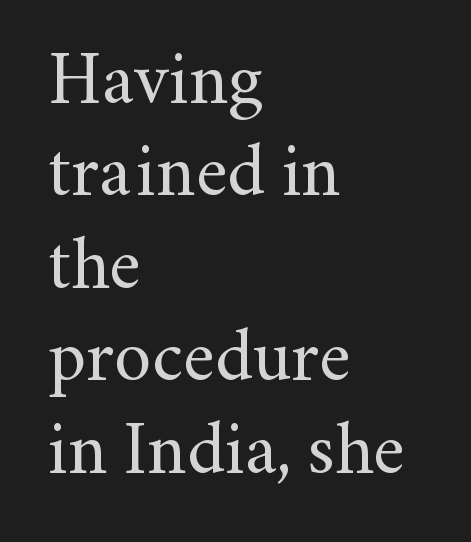
The image shows 74 px regular-weight serif type, upright; set left-aligned, normal line spacing (1.25x), normal letter spacing, not underlined; medium stroke contrast and a small x-height.
